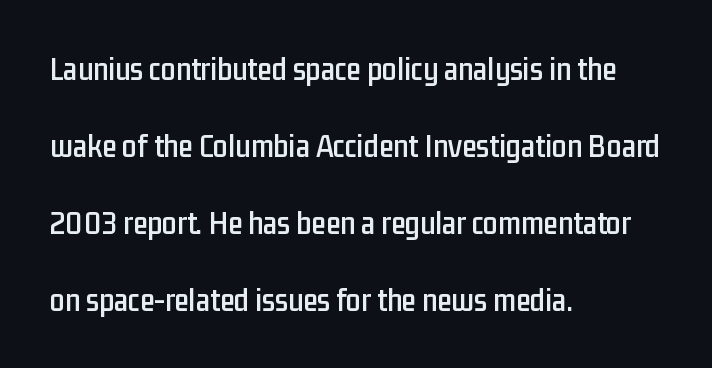
The image shows 33 px condensed sans-serif type, upright; set left-aligned, loose line spacing (2.33x), normal letter spacing, not underlined; low stroke contrast and a medium x-height.
